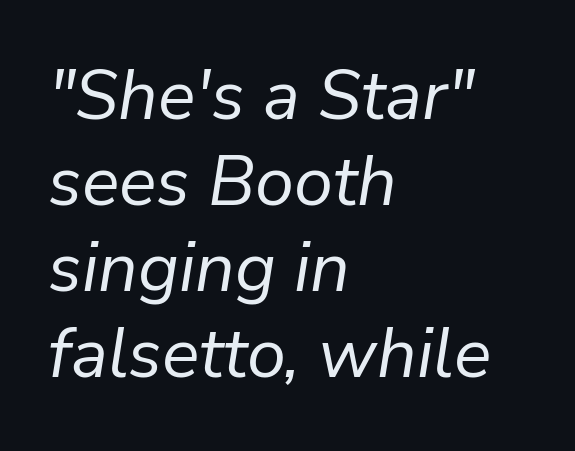
The image shows 70 px regular-weight type, italic (leaning right); set left-aligned, line spacing 1.23x, normal letter spacing, not underlined; low stroke contrast and a medium x-height.
